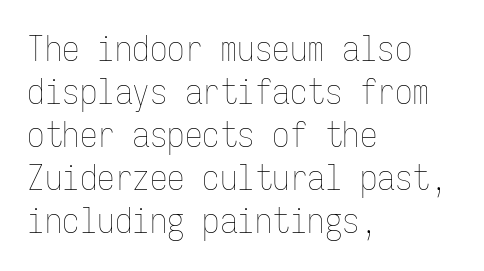
{"italic": "no", "bold": "no", "weight": "thin", "width": "condensed", "stroke_contrast": "low", "x_height": "medium", "monospaced": "yes", "underline": "no", "align": "left", "line_spacing_ratio": 1.23, "letter_spacing": "normal", "letter_spacing_em": 0.0, "glyph_px": 35}
